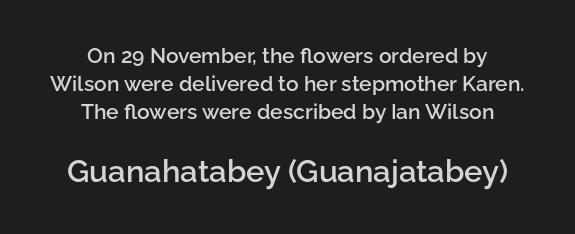
{"serif": "no", "italic": "no", "bold": "semi", "weight": "semibold", "width": "normal", "stroke_contrast": "low", "x_height": "medium", "monospaced": "no", "underline": "no", "align": "center", "line_spacing": "normal", "line_spacing_ratio": 1.34, "letter_spacing": "normal", "letter_spacing_em": 0.0, "larger_block": "second", "size_ratio": 1.48, "glyph_px": 31}
